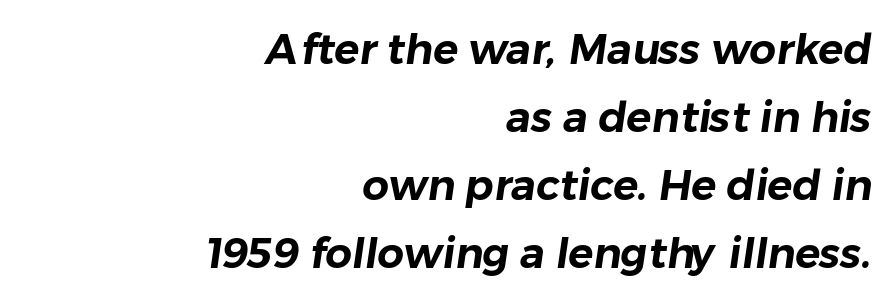
The image shows 42 px sans-serif type; set right-aligned, normal line spacing (1.62x), normal letter spacing, not underlined; low stroke contrast and a medium x-height.
